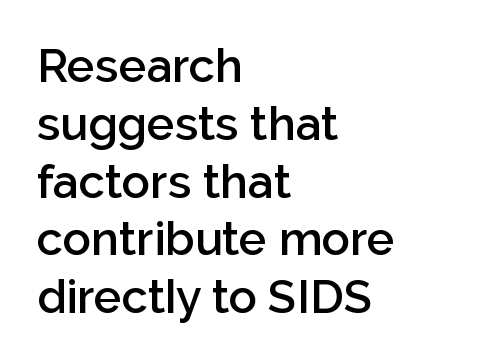
Q: Is the text bold? A: Semi-bold.
Q: Is the text italic (slanted)? A: No, it is upright.
Q: Is the typeface a serif or a sans-serif typeface? A: Sans-serif.
Q: Is the text underlined? A: No.
Q: How is the paragraph aligned? A: Left-aligned.
Q: Is the spacing between letters normal or unusually wide? A: Normal.
Q: Width (condensed, normal, or wide)? A: Normal.
Q: Stroke contrast? A: Low.
Q: x-height? A: Medium.
Q: Monospaced? A: No.
